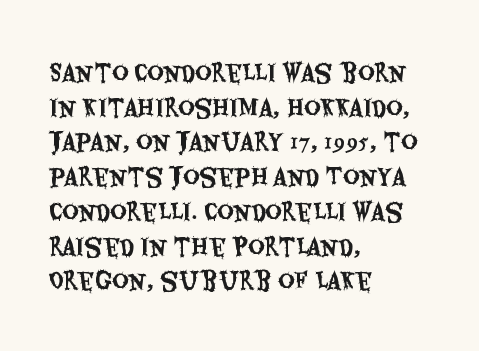
{"italic": "no", "underline": "no", "align": "left", "line_spacing": "normal", "line_spacing_ratio": 1.51, "letter_spacing": "normal", "letter_spacing_em": 0.0, "glyph_px": 23}
